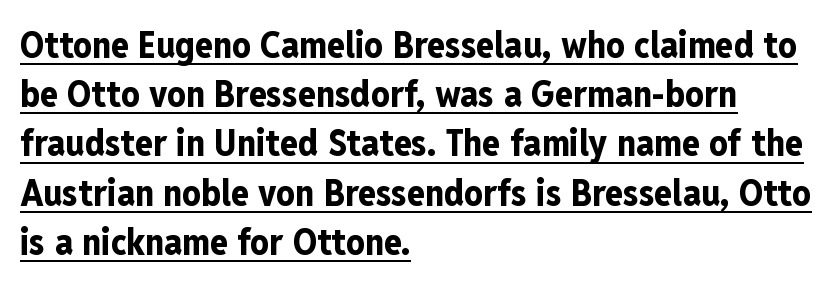
{"serif": "no", "italic": "no", "bold": "yes", "weight": "bold", "width": "condensed", "stroke_contrast": "low", "x_height": "medium", "monospaced": "no", "underline": "yes", "align": "left", "line_spacing": "normal", "line_spacing_ratio": 1.33, "letter_spacing": "normal", "letter_spacing_em": 0.0, "glyph_px": 37}
